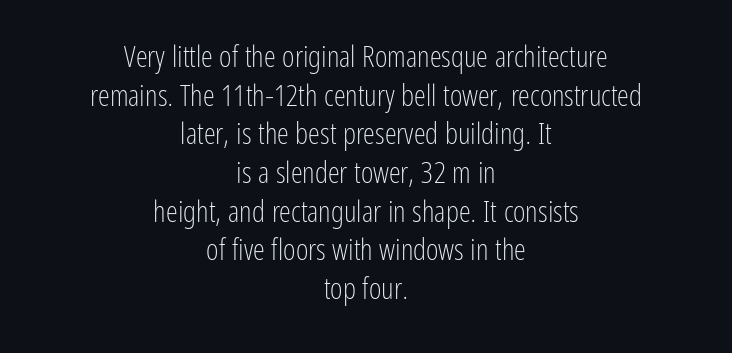
The image shows 30 px light, condensed sans-serif type, upright; set centered, normal line spacing (1.29x), normal letter spacing, not underlined; low stroke contrast and a medium x-height.
